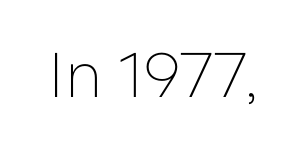
{"serif": "no", "italic": "no", "bold": "no", "weight": "thin", "width": "normal", "stroke_contrast": "low", "x_height": "medium", "monospaced": "no", "underline": "no", "letter_spacing": "normal", "letter_spacing_em": 0.0, "glyph_px": 63}
